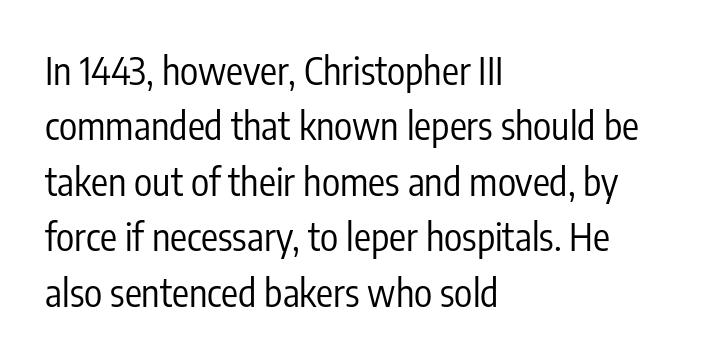
Q: Is the text bold? A: No.
Q: Is the text italic (slanted)? A: No, it is upright.
Q: Is the typeface a serif or a sans-serif typeface? A: Sans-serif.
Q: Is the text underlined? A: No.
Q: How is the paragraph aligned? A: Left-aligned.
Q: Is the spacing between letters normal or unusually wide? A: Normal.
Q: Is the spacing between lines tight, normal or loose? A: Normal.
Q: Width (condensed, normal, or wide)? A: Condensed.
Q: Stroke contrast? A: Low.
Q: x-height? A: Medium.
Q: Monospaced? A: No.
